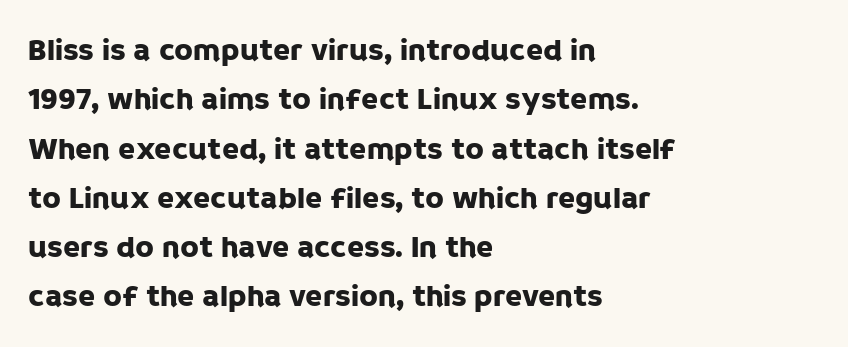
The image shows 31 px sans-serif type, upright; set left-aligned, normal line spacing (1.59x), normal letter spacing, not underlined; low stroke contrast and a large x-height.
